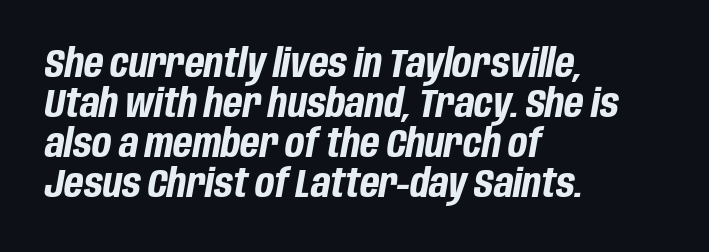
The whole block is typeset with a tilt. Words float on clear page, feet unadorned. The passage shown is typed in a proportional face where columns would drift. These lines are set flush left with a ragged right edge.
